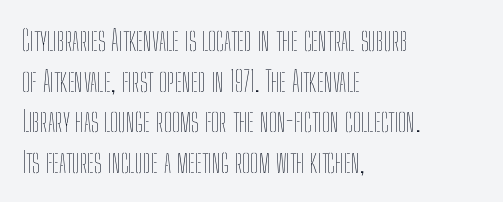
{"italic": "no", "bold": "no", "weight": "thin", "width": "condensed", "stroke_contrast": "low", "x_height": "medium", "monospaced": "no", "underline": "no", "align": "left", "line_spacing": "normal", "line_spacing_ratio": 1.4, "letter_spacing": "normal", "letter_spacing_em": 0.0, "glyph_px": 29}
